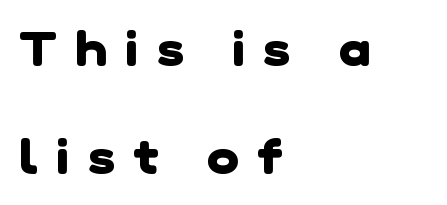
{"serif": "no", "bold": "yes", "weight": "heavy", "width": "normal", "stroke_contrast": "low", "x_height": "medium", "monospaced": "no", "underline": "no", "align": "left", "line_spacing": "loose", "line_spacing_ratio": 2.24, "letter_spacing": "wide", "letter_spacing_em": 0.39, "glyph_px": 48}
